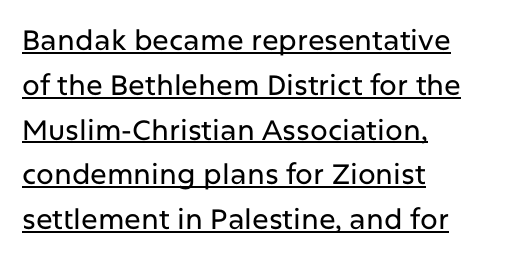
The image shows 28 px sans-serif type, upright; set left-aligned, normal line spacing (1.6x), normal letter spacing, underlined; low stroke contrast and a medium x-height.
